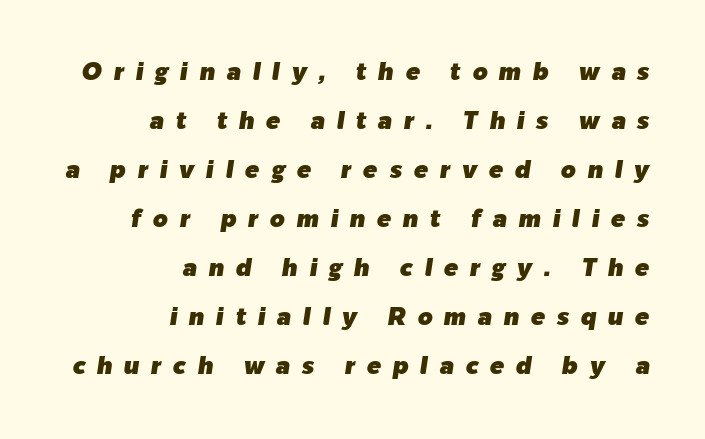
Q: Is the text italic (slanted)? A: Yes, it leans right by about 9 degrees.
Q: Is the text underlined? A: No.
Q: How is the paragraph aligned? A: Right-aligned.
Q: Is the spacing between letters normal or unusually wide? A: Unusually wide.
Q: Is the spacing between lines tight, normal or loose? A: Loose.
